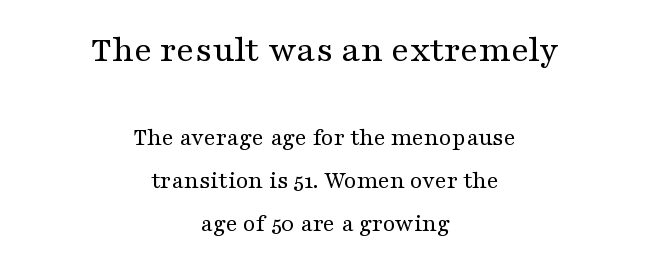
{"serif": "yes", "italic": "no", "bold": "no", "weight": "regular", "width": "wide", "stroke_contrast": "medium", "x_height": "medium", "monospaced": "no", "underline": "no", "align": "center", "line_spacing_ratio": 1.71, "letter_spacing": "normal", "letter_spacing_em": 0.0, "larger_block": "first", "size_ratio": 1.52, "glyph_px": 38}
